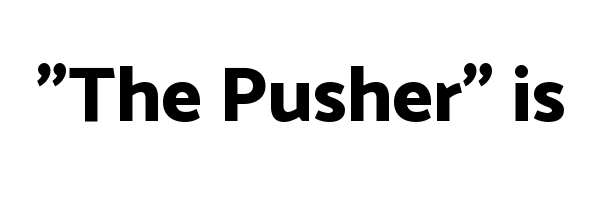
Q: Is the text bold? A: Yes.
Q: Is the text italic (slanted)? A: No, it is upright.
Q: Is the typeface a serif or a sans-serif typeface? A: Sans-serif.
Q: Is the text underlined? A: No.
Q: Is the spacing between letters normal or unusually wide? A: Normal.
Q: Width (condensed, normal, or wide)? A: Normal.
Q: Stroke contrast? A: Low.
Q: x-height? A: Medium.
Q: Monospaced? A: No.
